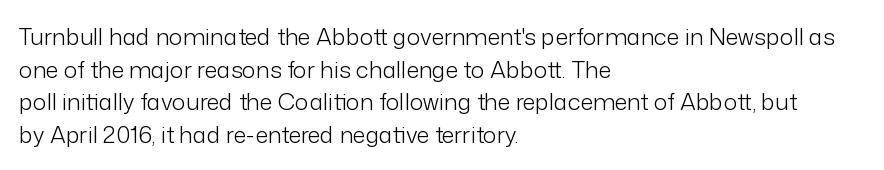
{"italic": "no", "bold": "no", "underline": "no", "align": "left", "line_spacing": "normal", "line_spacing_ratio": 1.42, "letter_spacing": "normal", "letter_spacing_em": 0.0, "glyph_px": 23}
